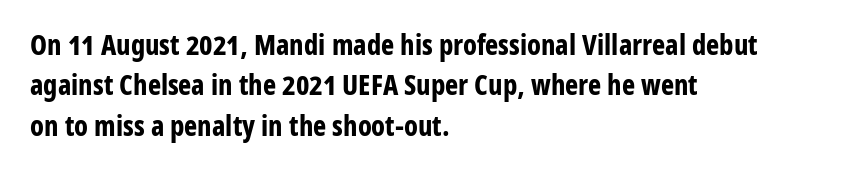
The image shows 28 px bold, condensed sans-serif type, upright; set left-aligned, normal line spacing (1.44x), normal letter spacing, not underlined; low stroke contrast and a medium x-height.
